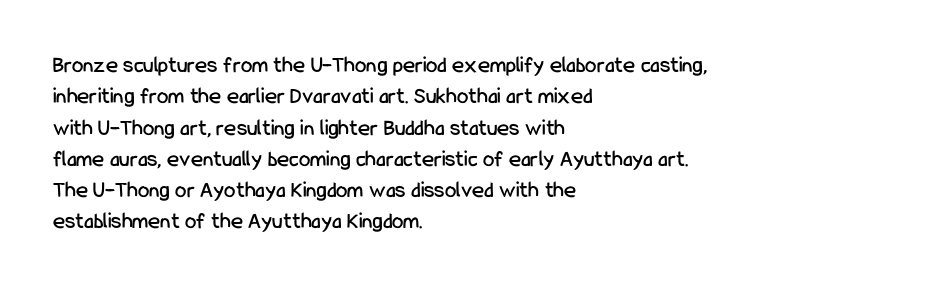
The image shows 23 px text type, upright; set left-aligned, normal line spacing (1.36x), normal letter spacing, not underlined.
